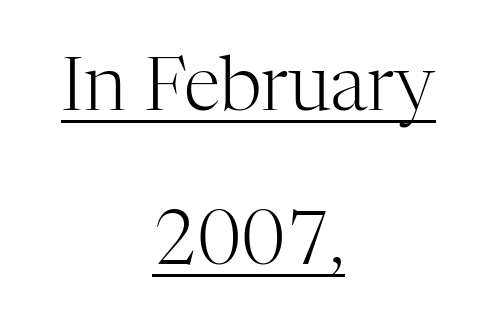
{"serif": "yes", "italic": "no", "bold": "no", "weight": "light", "width": "normal", "stroke_contrast": "high", "x_height": "medium", "monospaced": "no", "underline": "yes", "align": "center", "line_spacing": "loose", "line_spacing_ratio": 2.08, "letter_spacing": "normal", "letter_spacing_em": 0.0, "glyph_px": 74}
